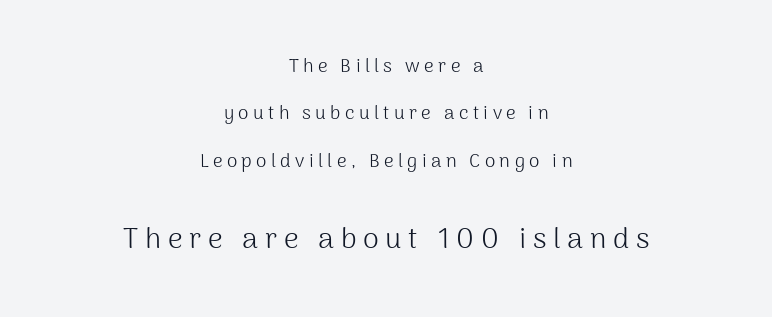
Q: Is the text bold? A: No.
Q: Is the text italic (slanted)? A: No, it is upright.
Q: Is the typeface a serif or a sans-serif typeface? A: Sans-serif.
Q: Is the text underlined? A: No.
Q: How is the paragraph aligned? A: Centered.
Q: Is the spacing between letters normal or unusually wide? A: Unusually wide.
Q: Is the spacing between lines tight, normal or loose? A: Loose.
Q: Which block of text is set in a larger size, the first (top) or the second (bottom)? A: The second (bottom) one.
Q: Width (condensed, normal, or wide)? A: Normal.
Q: Stroke contrast? A: Medium.
Q: x-height? A: Medium.
Q: Monospaced? A: No.
